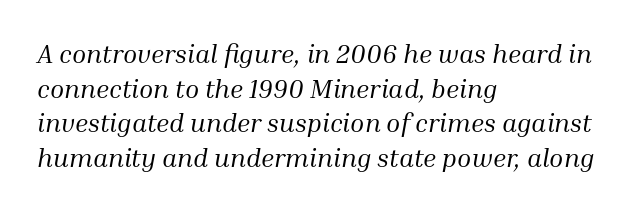
The image shows 26 px text type, italic (leaning right); set left-aligned, normal line spacing (1.33x), normal letter spacing, not underlined.
